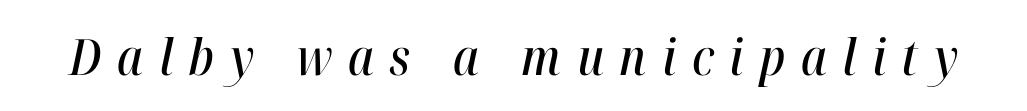
The image shows 50 px condensed type, italic (leaning right); set unusually wide letter spacing (+0.31 em), not underlined; high stroke contrast and a medium x-height.
